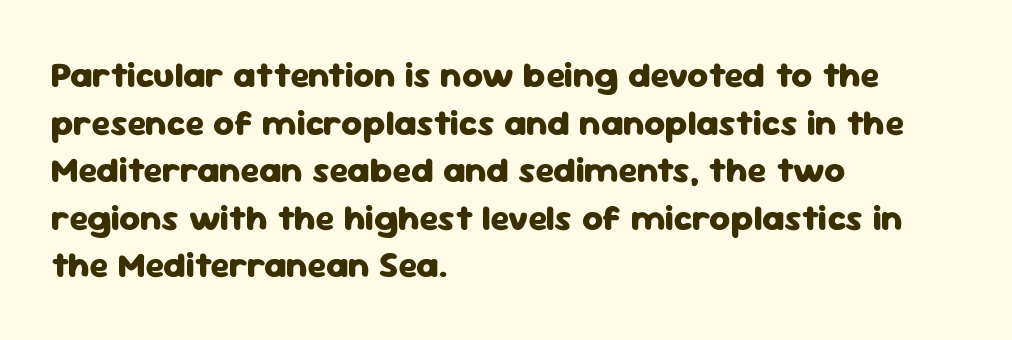
{"serif": "no", "italic": "no", "bold": "yes", "weight": "heavy", "width": "normal", "stroke_contrast": "low", "x_height": "medium", "monospaced": "no", "underline": "no", "align": "left", "line_spacing": "normal", "line_spacing_ratio": 1.32, "letter_spacing": "normal", "letter_spacing_em": 0.0, "glyph_px": 36}
